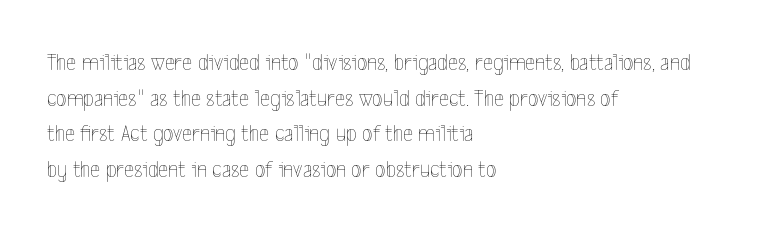
{"italic": "no", "bold": "no", "underline": "no", "align": "left", "line_spacing": "normal", "line_spacing_ratio": 1.48, "letter_spacing": "normal", "letter_spacing_em": 0.0, "glyph_px": 24}
